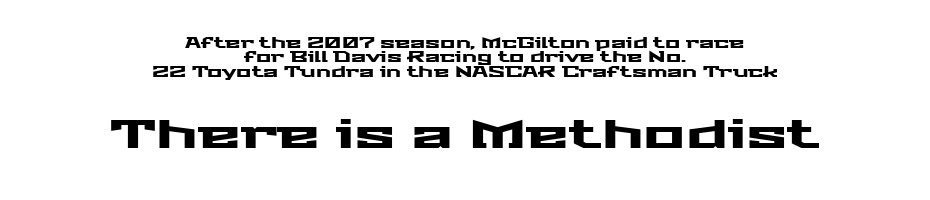
Q: Is the text italic (slanted)? A: No, it is upright.
Q: Is the typeface a serif or a sans-serif typeface? A: Sans-serif.
Q: Is the text underlined? A: No.
Q: How is the paragraph aligned? A: Centered.
Q: Is the spacing between letters normal or unusually wide? A: Normal.
Q: Is the spacing between lines tight, normal or loose? A: Tight.
Q: Which block of text is set in a larger size, the first (top) or the second (bottom)? A: The second (bottom) one.
Q: Width (condensed, normal, or wide)? A: Wide.
Q: Stroke contrast? A: Medium.
Q: x-height? A: Medium.
Q: Monospaced? A: No.
